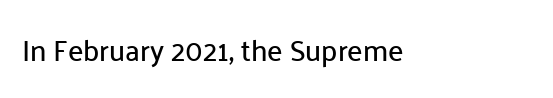
Q: Is the text italic (slanted)? A: No, it is upright.
Q: Is the typeface a serif or a sans-serif typeface? A: Sans-serif.
Q: Is the text underlined? A: No.
Q: How is the paragraph aligned? A: Left-aligned.
Q: Is the spacing between letters normal or unusually wide? A: Normal.
Q: Width (condensed, normal, or wide)? A: Normal.
Q: Stroke contrast? A: Low.
Q: x-height? A: Medium.
Q: Monospaced? A: No.
